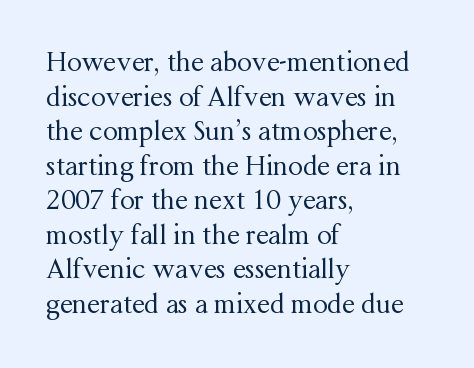
Q: Is the text bold? A: No.
Q: Is the text italic (slanted)? A: No, it is upright.
Q: Is the text underlined? A: No.
Q: How is the paragraph aligned? A: Left-aligned.
Q: Is the spacing between letters normal or unusually wide? A: Normal.
Q: Is the spacing between lines tight, normal or loose? A: Normal.
